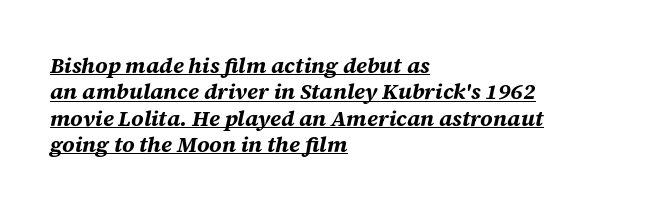
{"italic": "yes", "lean": "right", "slant_degrees": 12, "bold": "yes", "underline": "yes", "align": "left", "line_spacing_ratio": 1.2, "letter_spacing": "normal", "letter_spacing_em": 0.0, "glyph_px": 22}
